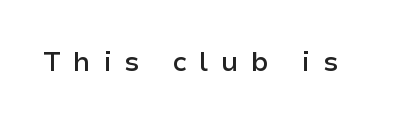
{"italic": "no", "bold": "semi", "underline": "no", "letter_spacing": "wide", "letter_spacing_em": 0.46, "glyph_px": 27}
